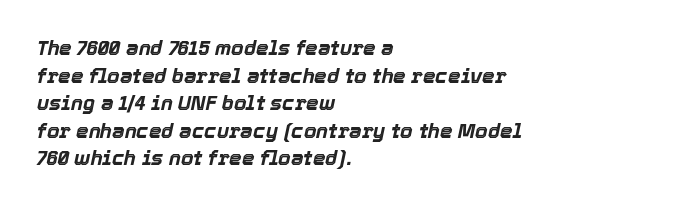
Q: Is the text bold? A: Yes.
Q: Is the text italic (slanted)? A: Yes, it leans right by about 12 degrees.
Q: Is the text underlined? A: No.
Q: How is the paragraph aligned? A: Left-aligned.
Q: Is the spacing between letters normal or unusually wide? A: Normal.
Q: Is the spacing between lines tight, normal or loose? A: Normal.
